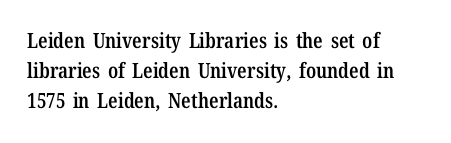
Vertical spacing — default. These lines stack with their left ends in a neat column. A typesetter would mark this as roman, not italic. Only glyphs here, with clear space below each row. What stands out about the letter spacing? Nothing — it is the standard amount.
